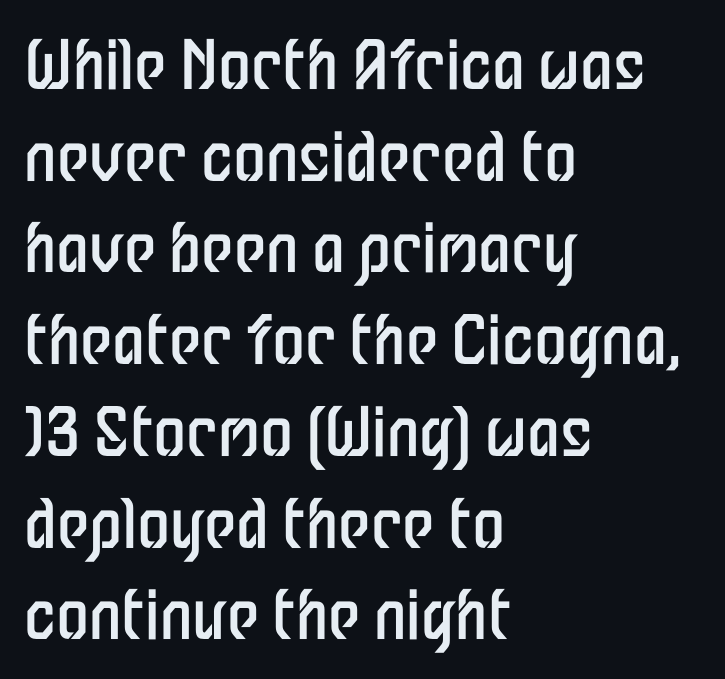
Q: Is the text bold? A: No.
Q: Is the text italic (slanted)? A: No, it is upright.
Q: Is the typeface a serif or a sans-serif typeface? A: Sans-serif.
Q: Is the text underlined? A: No.
Q: How is the paragraph aligned? A: Left-aligned.
Q: Is the spacing between letters normal or unusually wide? A: Normal.
Q: Is the spacing between lines tight, normal or loose? A: Normal.
Q: Width (condensed, normal, or wide)? A: Condensed.
Q: Stroke contrast? A: Low.
Q: x-height? A: Medium.
Q: Monospaced? A: No.
